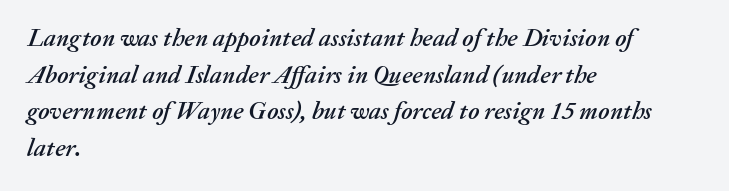
The image shows 25 px text type, italic (leaning right); set left-aligned, normal line spacing (1.47x), normal letter spacing, not underlined.
